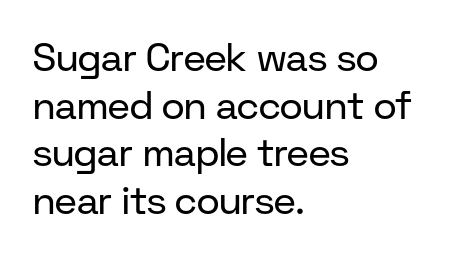
Q: Is the text bold? A: No.
Q: Is the text italic (slanted)? A: No, it is upright.
Q: Is the typeface a serif or a sans-serif typeface? A: Sans-serif.
Q: Is the text underlined? A: No.
Q: How is the paragraph aligned? A: Left-aligned.
Q: Is the spacing between letters normal or unusually wide? A: Normal.
Q: Width (condensed, normal, or wide)? A: Normal.
Q: Stroke contrast? A: Low.
Q: x-height? A: Medium.
Q: Monospaced? A: No.
